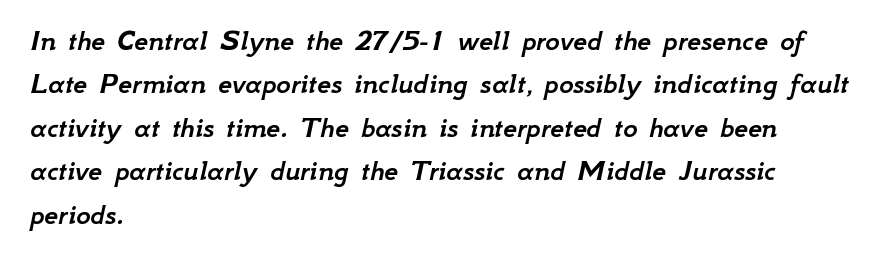
{"italic": "yes", "lean": "right", "slant_degrees": 12, "width": "normal", "stroke_contrast": "low", "x_height": "small", "monospaced": "no", "underline": "no", "align": "left", "line_spacing": "normal", "line_spacing_ratio": 1.4, "letter_spacing": "normal", "letter_spacing_em": 0.0, "glyph_px": 31}
